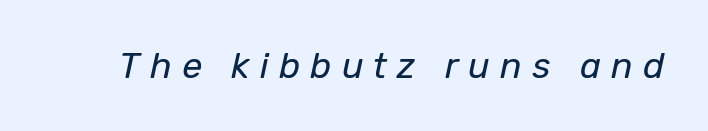
Q: Is the text bold? A: No.
Q: Is the text italic (slanted)? A: Yes, it leans right by about 12 degrees.
Q: Is the text underlined? A: No.
Q: Is the spacing between letters normal or unusually wide? A: Unusually wide.
Q: Width (condensed, normal, or wide)? A: Normal.
Q: Stroke contrast? A: Low.
Q: x-height? A: Medium.
Q: Monospaced? A: No.
